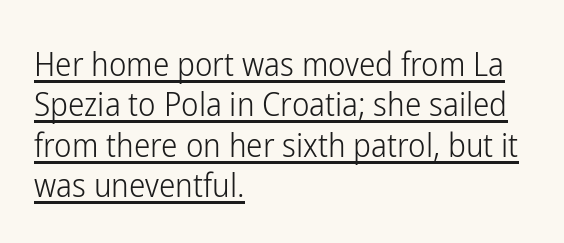
{"serif": "no", "italic": "no", "bold": "no", "weight": "light", "width": "condensed", "stroke_contrast": "low", "x_height": "medium", "monospaced": "no", "underline": "yes", "align": "left", "line_spacing_ratio": 1.22, "letter_spacing": "normal", "letter_spacing_em": 0.0, "glyph_px": 33}
